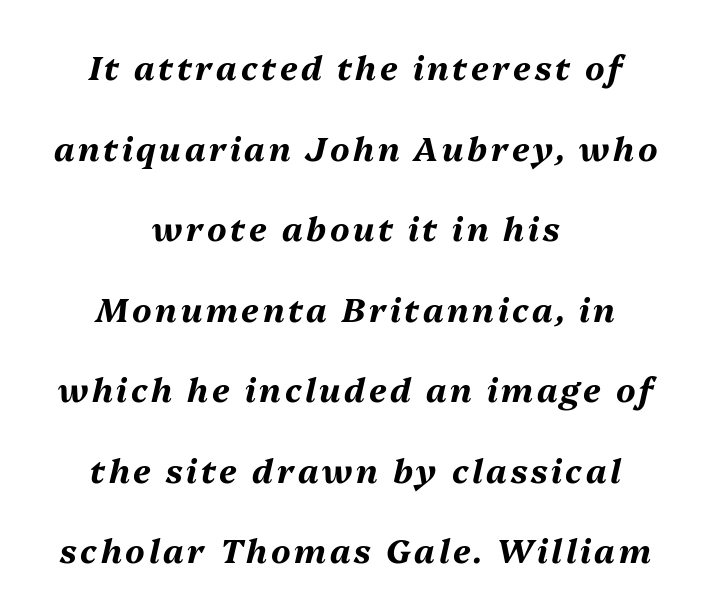
The image shows 33 px bold type, italic (leaning right); set centered, loose line spacing (2.44x), not underlined; medium stroke contrast and a medium x-height.
